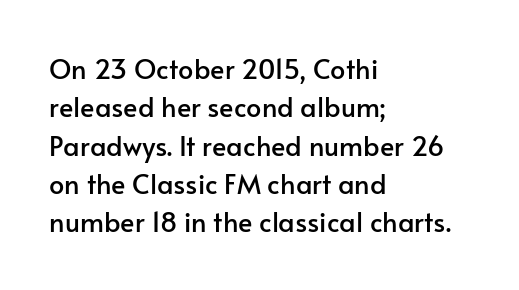
Q: Is the text italic (slanted)? A: No, it is upright.
Q: Is the text underlined? A: No.
Q: How is the paragraph aligned? A: Left-aligned.
Q: Is the spacing between letters normal or unusually wide? A: Normal.
Q: Is the spacing between lines tight, normal or loose? A: Normal.
